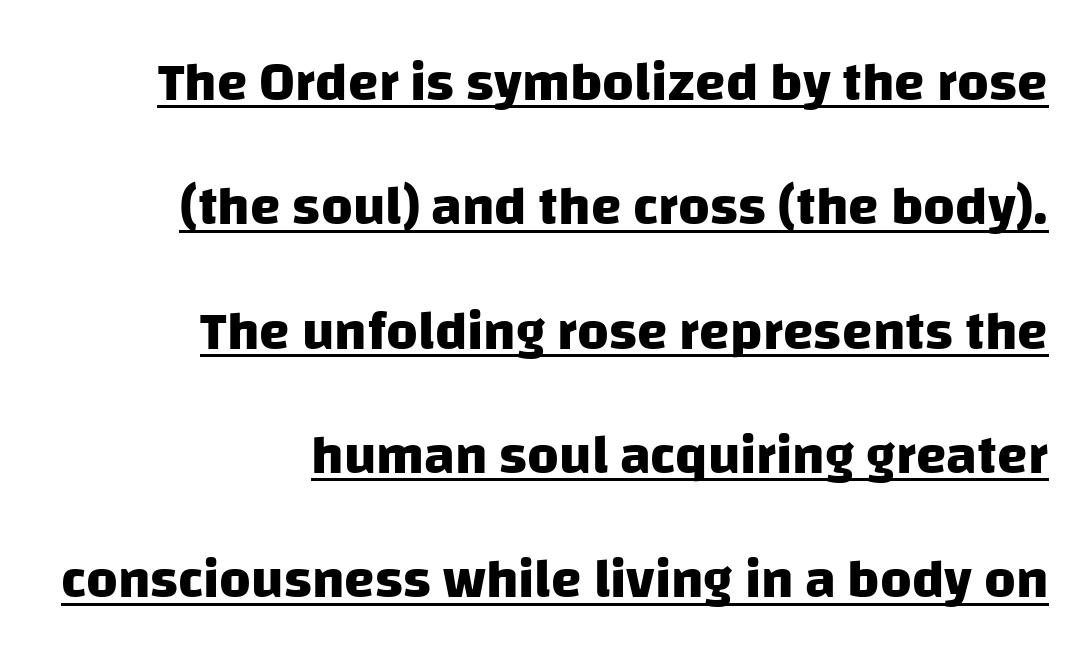
Q: Is the text bold? A: Yes.
Q: Is the typeface a serif or a sans-serif typeface? A: Sans-serif.
Q: Is the text underlined? A: Yes.
Q: How is the paragraph aligned? A: Right-aligned.
Q: Is the spacing between letters normal or unusually wide? A: Normal.
Q: Is the spacing between lines tight, normal or loose? A: Loose.
Q: Width (condensed, normal, or wide)? A: Normal.
Q: Stroke contrast? A: Low.
Q: x-height? A: Large.
Q: Monospaced? A: No.
